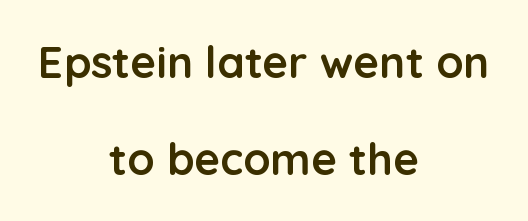
Underline: absent. A student would call this center alignment; a typographer would say set centered. Typesetter's note: full bold, strokes at maximum text heaviness. You could not count columns in this text — the font is proportionally spaced.
